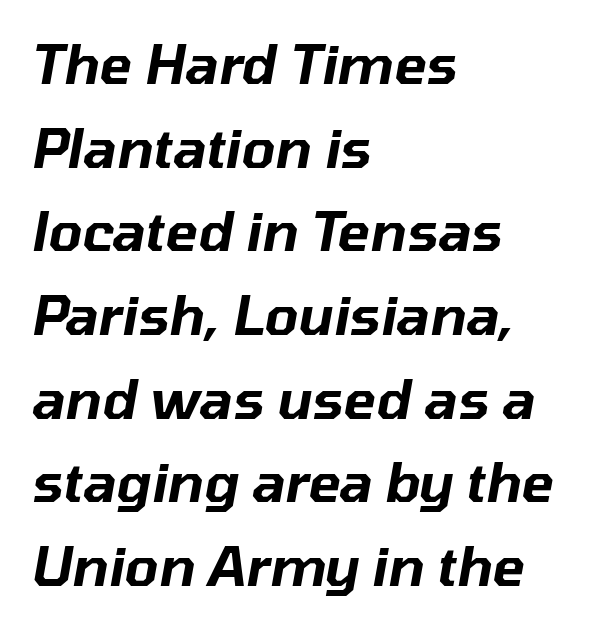
Students, observe: this is what conventionally led text looks like. The specimen reads as italic at a glance. Has an underline been added? It has not. All the whitespace from short lines collects on the right. Varying glyph widths throughout — classic text-font behaviour. Default kerning and tracking; the words read as compact shapes.
